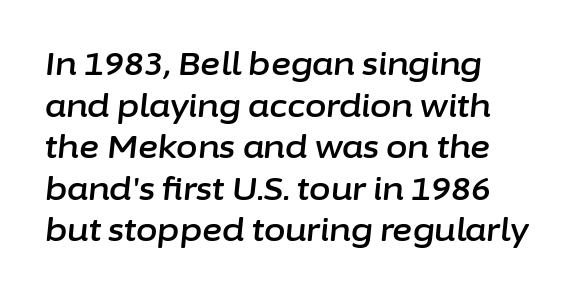
Q: Is the text italic (slanted)? A: Yes, it leans right by about 6 degrees.
Q: Is the text underlined? A: No.
Q: How is the paragraph aligned? A: Left-aligned.
Q: Is the spacing between letters normal or unusually wide? A: Normal.
Q: Is the spacing between lines tight, normal or loose? A: Normal.
Q: Width (condensed, normal, or wide)? A: Normal.
Q: Stroke contrast? A: Low.
Q: x-height? A: Medium.
Q: Monospaced? A: No.
